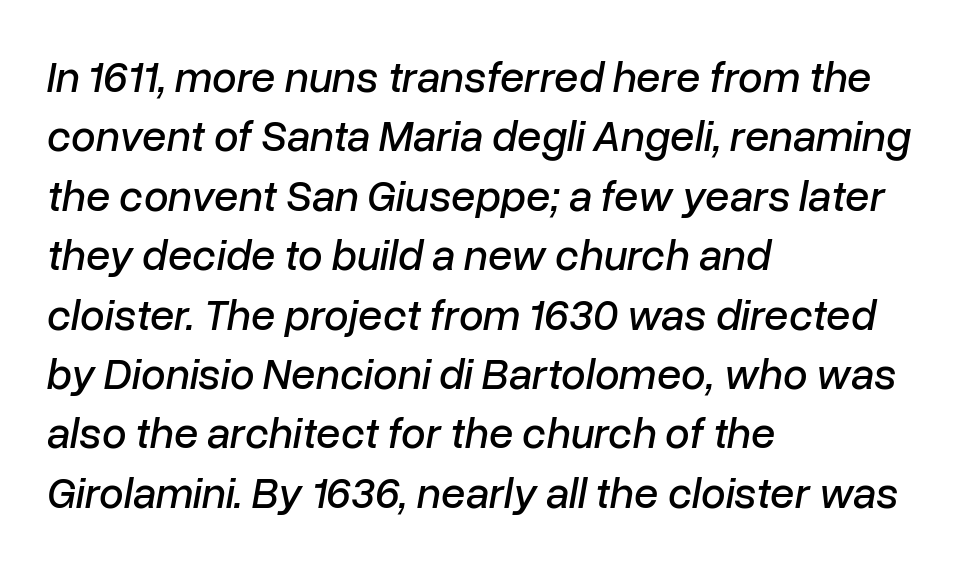
Q: Is the text italic (slanted)? A: Yes, it leans right by about 10 degrees.
Q: Is the text underlined? A: No.
Q: How is the paragraph aligned? A: Left-aligned.
Q: Is the spacing between letters normal or unusually wide? A: Normal.
Q: Is the spacing between lines tight, normal or loose? A: Normal.
Q: Width (condensed, normal, or wide)? A: Normal.
Q: Stroke contrast? A: Low.
Q: x-height? A: Medium.
Q: Monospaced? A: No.
